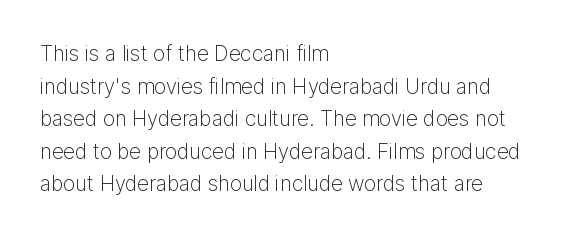
{"italic": "no", "bold": "no", "underline": "no", "align": "left", "line_spacing": "normal", "line_spacing_ratio": 1.55, "letter_spacing": "normal", "letter_spacing_em": 0.0, "glyph_px": 21}
